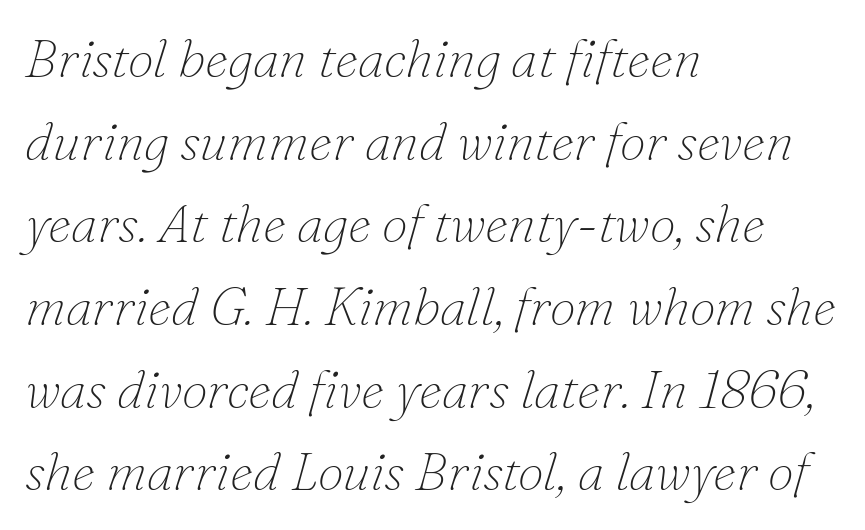
The image shows 53 px thin serif type, italic (leaning right); set left-aligned, normal line spacing (1.56x), normal letter spacing, not underlined; low stroke contrast and a small x-height.
